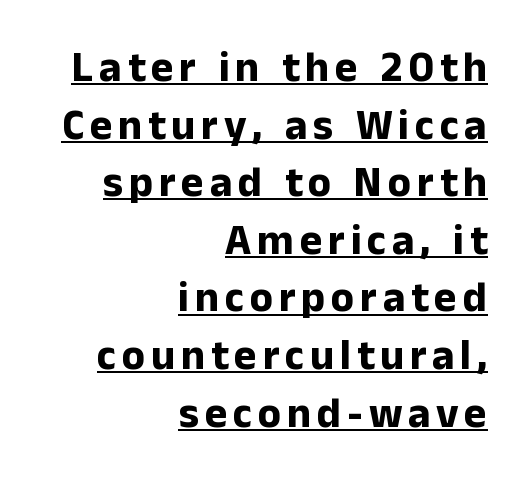
{"serif": "no", "italic": "no", "bold": "yes", "weight": "bold", "width": "normal", "stroke_contrast": "low", "x_height": "medium", "monospaced": "no", "underline": "yes", "align": "right", "line_spacing": "normal", "line_spacing_ratio": 1.34, "glyph_px": 43}
